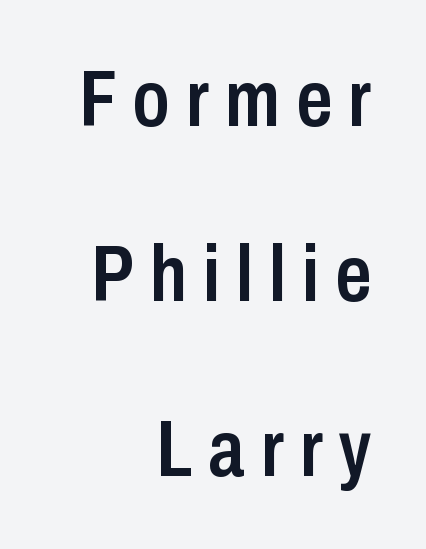
{"serif": "no", "italic": "no", "bold": "semi", "weight": "semibold", "width": "condensed", "stroke_contrast": "low", "x_height": "medium", "monospaced": "no", "underline": "no", "align": "right", "line_spacing": "loose", "line_spacing_ratio": 2.19, "letter_spacing": "wide", "letter_spacing_em": 0.2, "glyph_px": 80}
